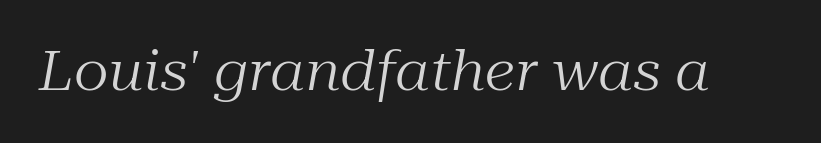
The image shows 55 px regular-weight serif type, italic (leaning right); set normal letter spacing, not underlined; medium stroke contrast and a medium x-height.
